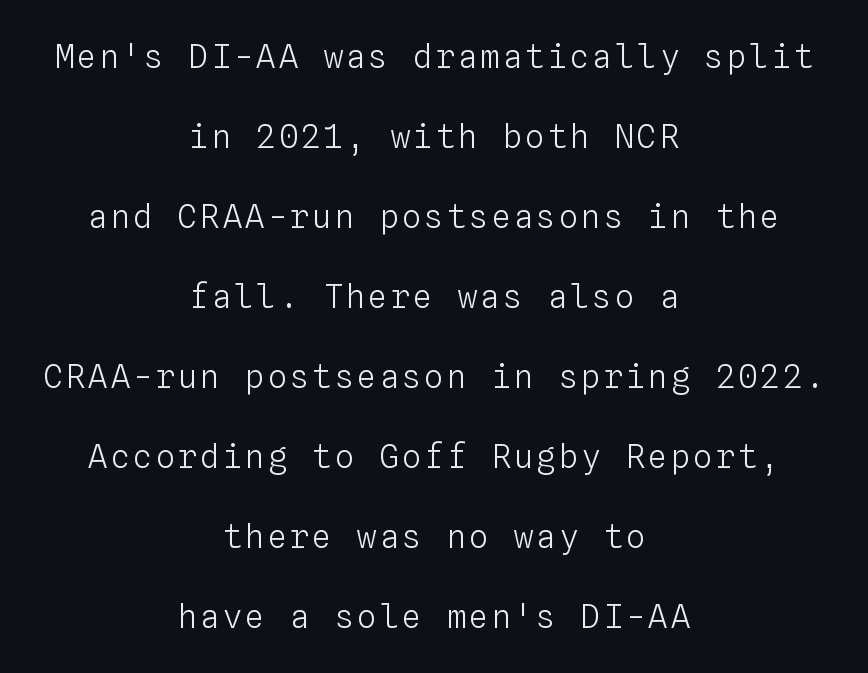
Posture: upright roman. The zone under the glyphs is completely vacant. Each line is balanced around a shared central axis. These lines are rendered in a fixed-pitch font. The cut favours lightness, reaching ordinary text weight at its darkest. Is there much room between lines? Yes — plenty of vertical air separates them.
